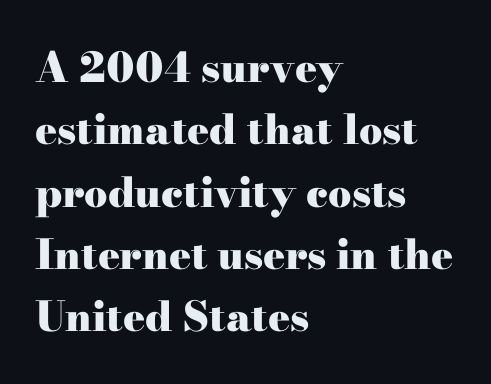
Just letters on the line, the space beneath them empty. Are there feet on the stems? There are — it's a serif. Does the weight exceed regular? Yes, all the way to bold. Line starts are locked; line ends wander. Tracking here is standard; glyphs follow each other at the usual distance.
